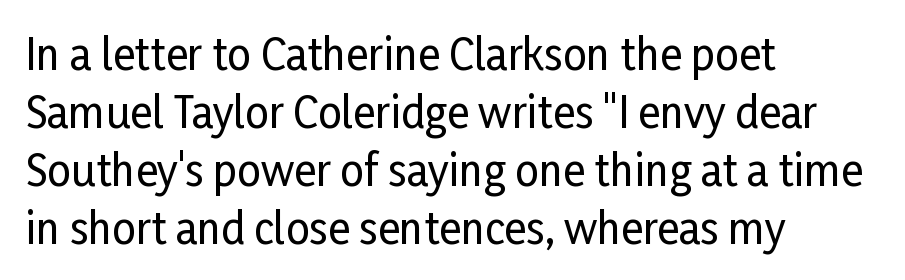
{"serif": "no", "italic": "no", "width": "condensed", "stroke_contrast": "low", "x_height": "medium", "monospaced": "no", "underline": "no", "align": "left", "line_spacing": "normal", "line_spacing_ratio": 1.38, "letter_spacing": "normal", "letter_spacing_em": 0.0, "glyph_px": 42}
